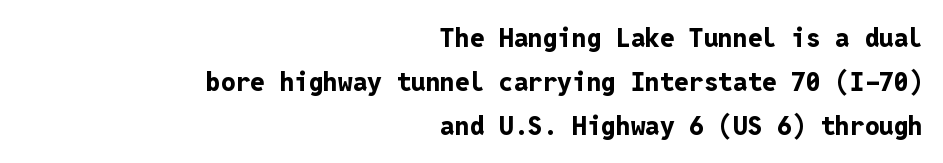
Q: Is the text bold? A: Yes.
Q: Is the text italic (slanted)? A: No, it is upright.
Q: Is the text underlined? A: No.
Q: How is the paragraph aligned? A: Right-aligned.
Q: Is the spacing between letters normal or unusually wide? A: Normal.
Q: Is the spacing between lines tight, normal or loose? A: Normal.
